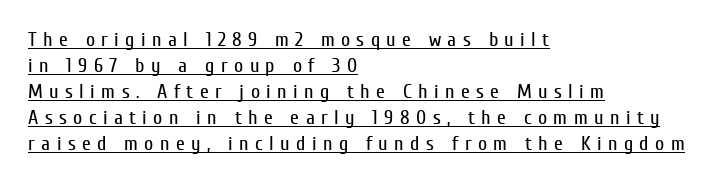
The image shows 20 px text type, upright; set left-aligned, normal line spacing (1.3x), unusually wide letter spacing (+0.32 em), underlined.
